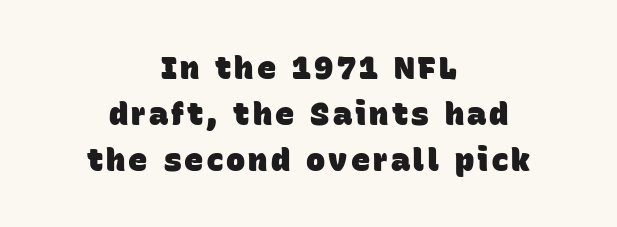
{"serif": "no", "bold": "yes", "weight": "heavy", "width": "normal", "stroke_contrast": "low", "x_height": "large", "monospaced": "no", "underline": "no", "align": "center", "line_spacing": "normal", "line_spacing_ratio": 1.43, "glyph_px": 32}
